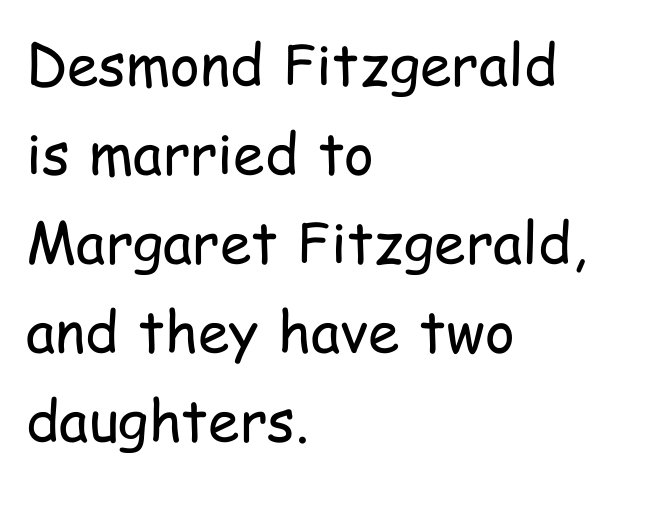
Vertical spacing — default. Does the copy run flush right? No — it runs flush left. Ink coverage per letter is moderate at most. Letter spacing: default.
